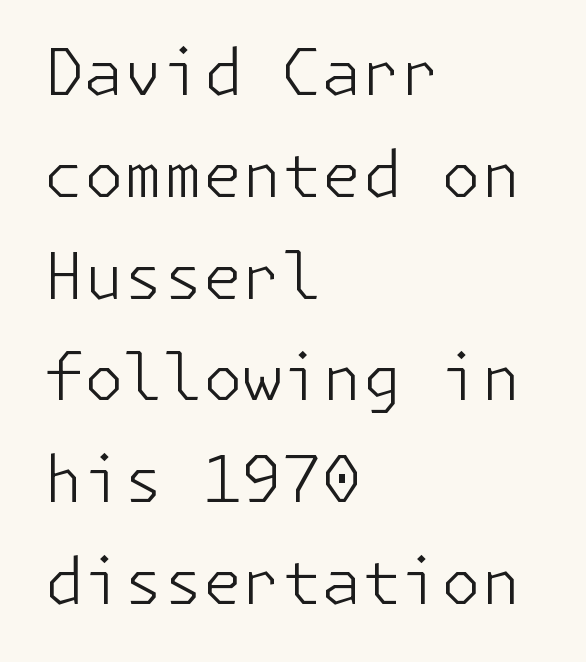
The image shows 64 px light sans-serif type, upright; set left-aligned, normal line spacing (1.59x), normal letter spacing, not underlined; low stroke contrast and a medium x-height.
